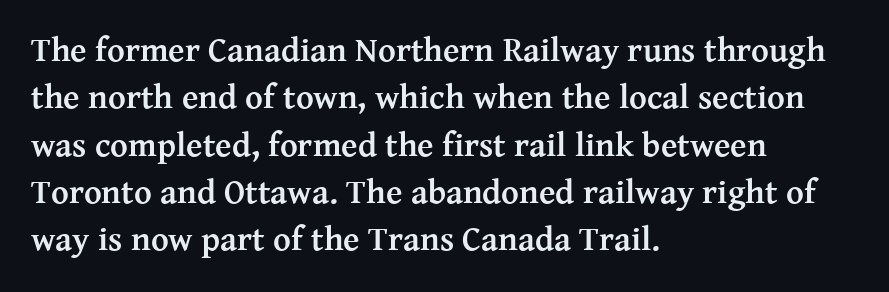
{"serif": "yes", "italic": "no", "bold": "yes", "weight": "semibold", "width": "normal", "stroke_contrast": "medium", "x_height": "medium", "monospaced": "no", "underline": "no", "align": "left", "line_spacing": "normal", "line_spacing_ratio": 1.39, "letter_spacing": "normal", "letter_spacing_em": 0.0, "glyph_px": 34}
